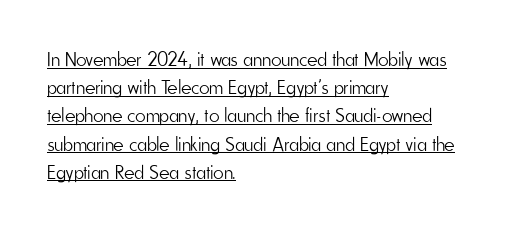
The image shows 20 px text type, upright; set left-aligned, normal line spacing (1.41x), normal letter spacing, underlined.
